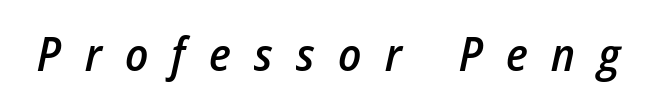
Slant detected: the letters are inclined. In terms of weight, the rendering is demibold, just under bold. The gap between lines stays unmarked. Proportional: the letters do not fall into vertical columns.
